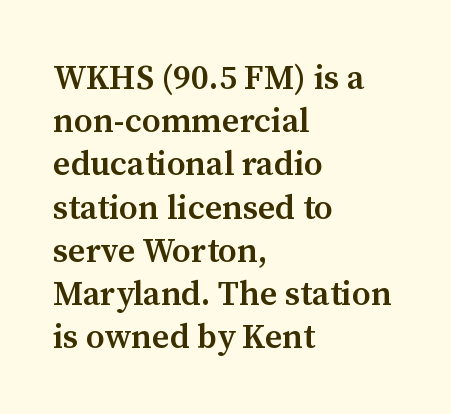
Q: Is the text bold? A: Semi-bold.
Q: Is the text italic (slanted)? A: No, it is upright.
Q: Is the typeface a serif or a sans-serif typeface? A: Serif.
Q: Is the text underlined? A: No.
Q: How is the paragraph aligned? A: Left-aligned.
Q: Is the spacing between letters normal or unusually wide? A: Normal.
Q: Is the spacing between lines tight, normal or loose? A: Normal.
Q: Width (condensed, normal, or wide)? A: Normal.
Q: Stroke contrast? A: Medium.
Q: x-height? A: Medium.
Q: Monospaced? A: No.
